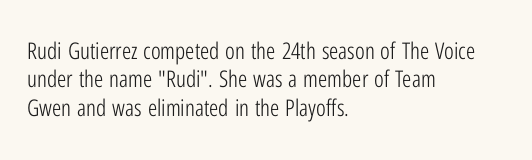
Nobody touched the tracking dial on this one. Visually the block forms a straight wall on the left and a jagged coastline on the right. Posture: upright roman. Beneath every word, the page is bare.
